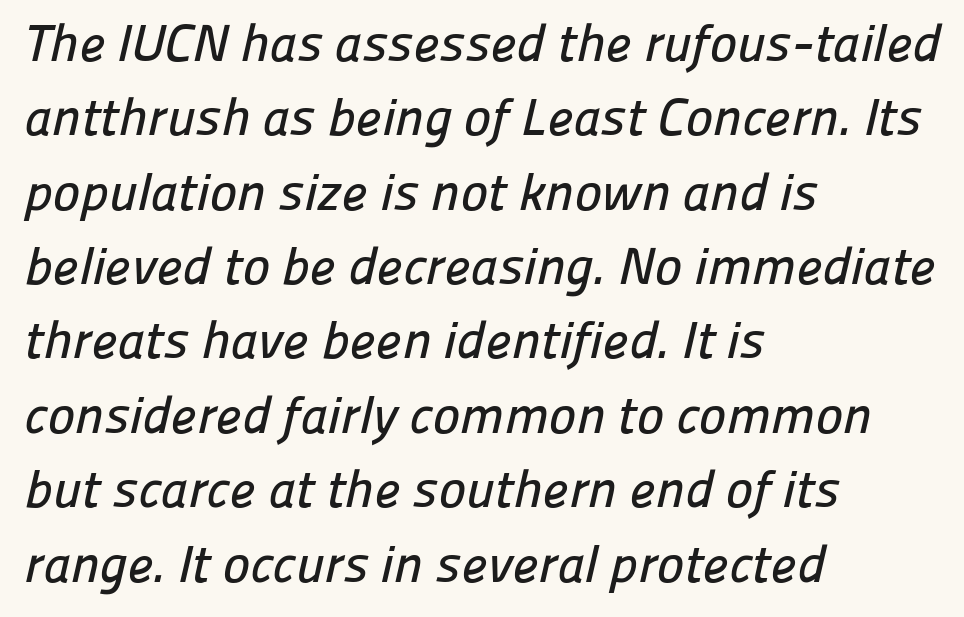
Between one letter and the next there's only the usual sliver of space. This sample keeps an unexceptional amount of space between lines. The lines are quadded left. The rendering shows plain stroke endings on the letterforms — a sans-serif design.
